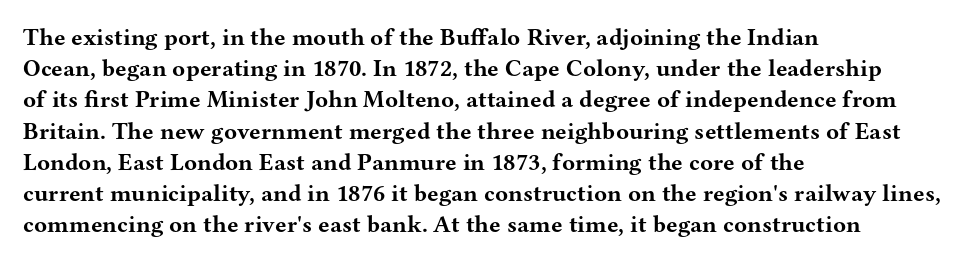
Every letter is thick-stroked: bold, no question. Line starts are locked; line ends wander. What's the leading like? Ordinary, nothing unusual. Glance below the letters and you will spot only blank space.
